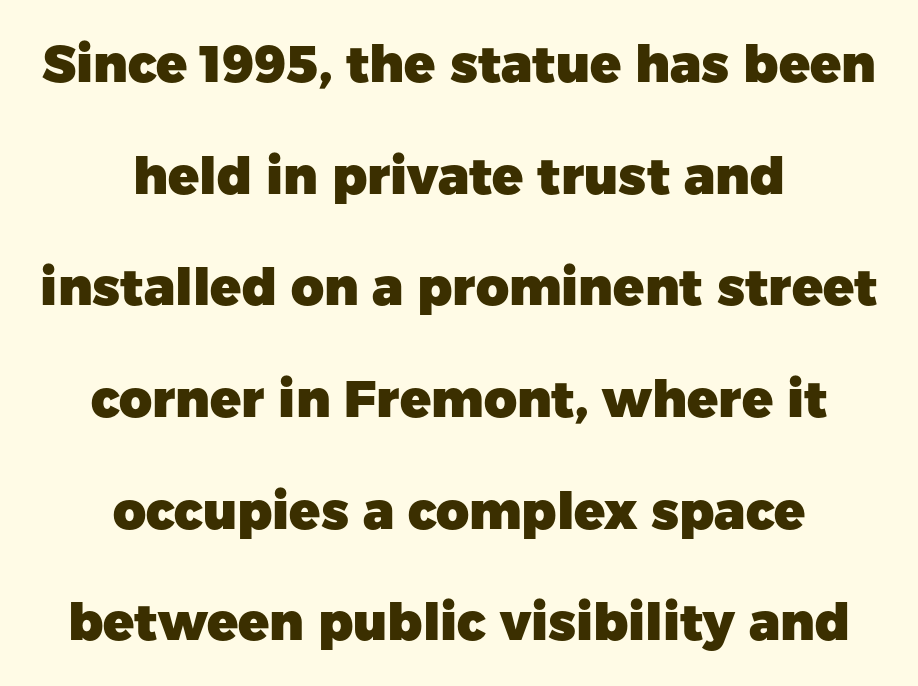
The image shows 51 px heavy sans-serif type, upright; set centered, loose line spacing (2.19x), normal letter spacing, not underlined; low stroke contrast and a medium x-height.
